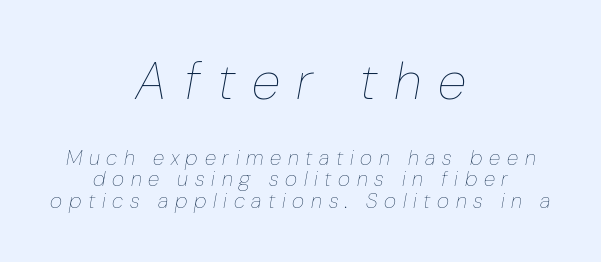
Words appear elongated and porous because spacing is wide. This sample is center-justified, so both line endings float freely. The passage shown is not underscored anywhere. Type size steps down from the first block to the second. Weight class: somewhere from thin through regular. Reading down the column, the eye jumps only a short way to each next line.
